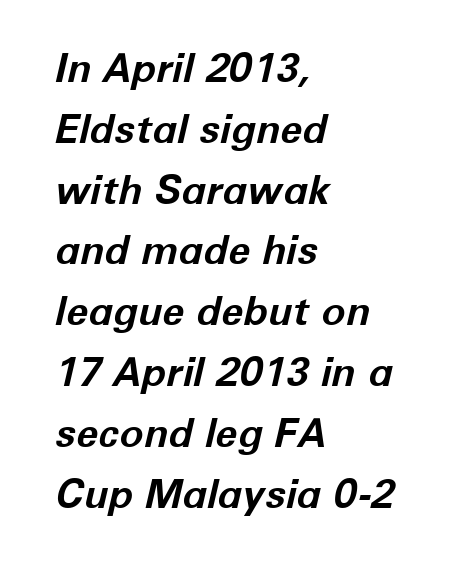
The image shows 40 px bold type, italic (leaning right); set left-aligned, normal line spacing (1.52x), normal letter spacing, not underlined; low stroke contrast and a medium x-height.
